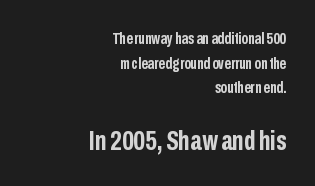
{"serif": "no", "italic": "no", "bold": "yes", "weight": "semibold", "width": "condensed", "stroke_contrast": "low", "x_height": "medium", "monospaced": "no", "underline": "no", "align": "right", "line_spacing": "normal", "line_spacing_ratio": 1.54, "letter_spacing": "normal", "letter_spacing_em": 0.0, "larger_block": "second", "size_ratio": 1.75, "glyph_px": 28}
